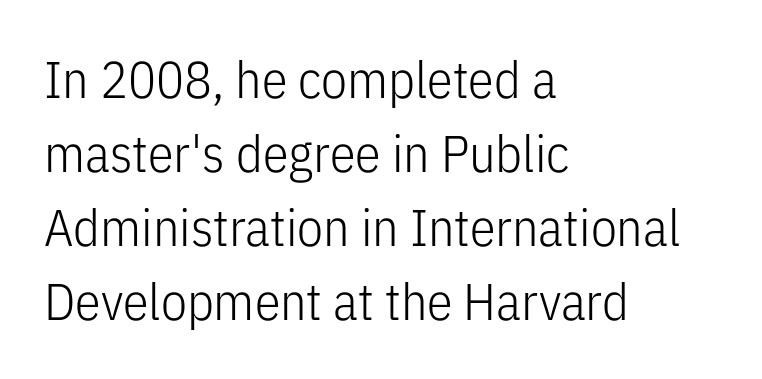
The image shows 52 px light, condensed sans-serif type, upright; set left-aligned, normal line spacing (1.42x), normal letter spacing, not underlined; low stroke contrast and a medium x-height.
